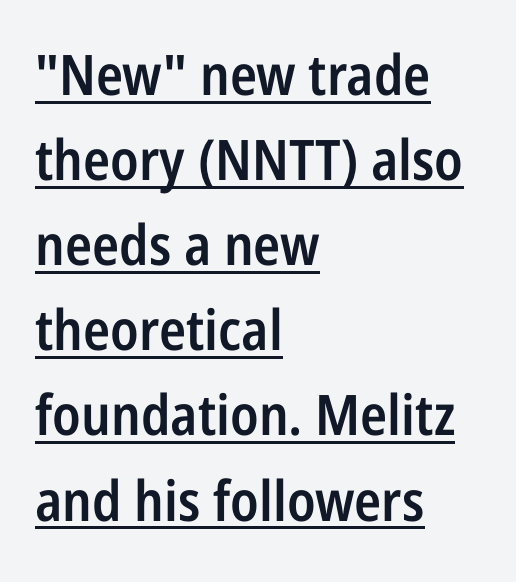
Does the lettering tilt? It doesn't — this is upright. As a designer I'd log this as weight 600, semibold. The rendered words wear a rule along their underside. These lines sit exactly where default settings would place them. Between one letter and the next there's only the usual sliver of space. A classic flush-left, rag-right setting is used for this passage.
